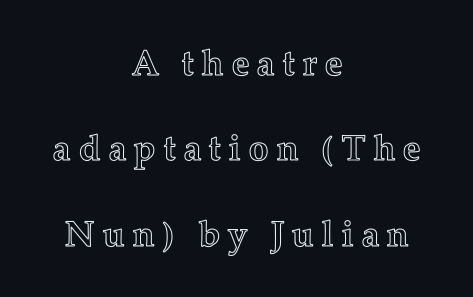
Has an underline been added? It has not. The line texture is sparse and dotted thanks to wide tracking. Leading is clearly above the norm, producing a sparse column. Vertical strokes here are truly vertical.
